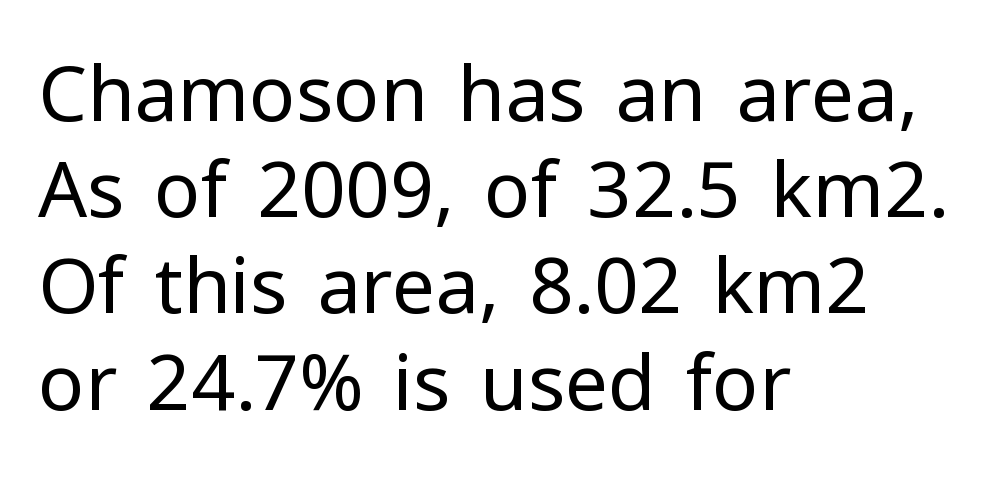
The line-height multiplier appears to be the usual default. Heft: none added — not bold. The rendering anchors every line to the left-hand side. Plain, unruled lines of type. A typesetter would call this proportional, since set widths differ per character. The lettering holds an erect, upright posture throughout.
